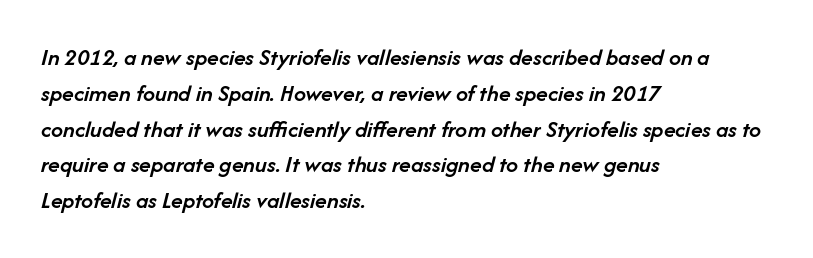
Q: Is the text bold? A: Semi-bold.
Q: Is the text italic (slanted)? A: Yes, it leans right by about 14 degrees.
Q: Is the text underlined? A: No.
Q: How is the paragraph aligned? A: Left-aligned.
Q: Is the spacing between letters normal or unusually wide? A: Normal.
Q: Is the spacing between lines tight, normal or loose? A: Normal.
